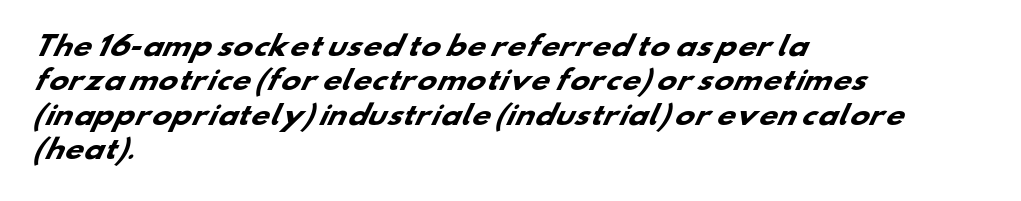
Q: Is the text bold? A: Yes.
Q: Is the text underlined? A: No.
Q: How is the paragraph aligned? A: Left-aligned.
Q: Is the spacing between letters normal or unusually wide? A: Normal.
Q: Is the spacing between lines tight, normal or loose? A: Normal.
